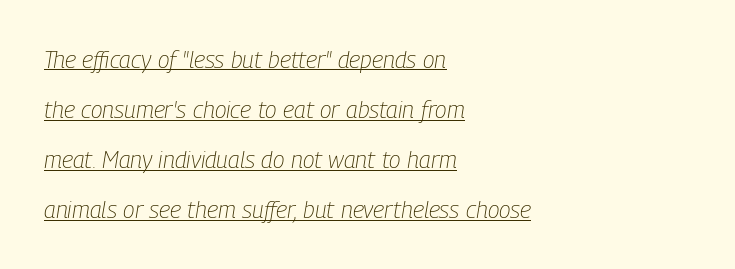
Q: Is the text bold? A: No.
Q: Is the text italic (slanted)? A: Yes, it leans right by about 9 degrees.
Q: Is the text underlined? A: Yes.
Q: How is the paragraph aligned? A: Left-aligned.
Q: Is the spacing between letters normal or unusually wide? A: Normal.
Q: Is the spacing between lines tight, normal or loose? A: Loose.
